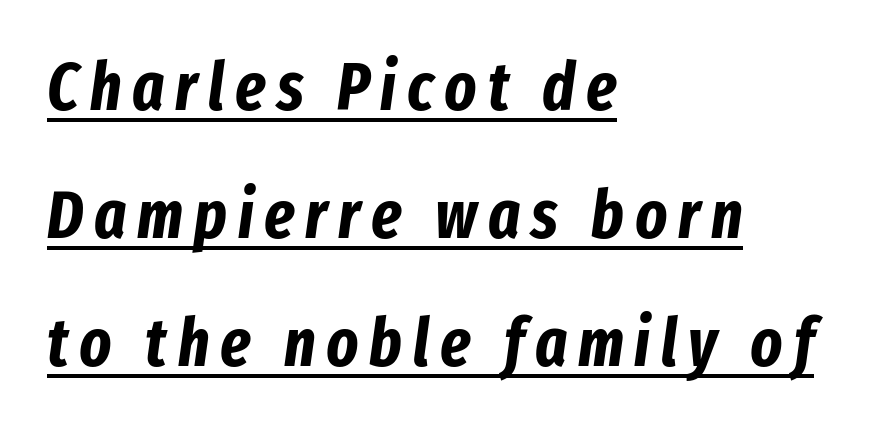
The image shows 67 px bold, condensed type, italic (leaning right); set left-aligned, loose line spacing (1.91x), underlined; low stroke contrast and a medium x-height.
